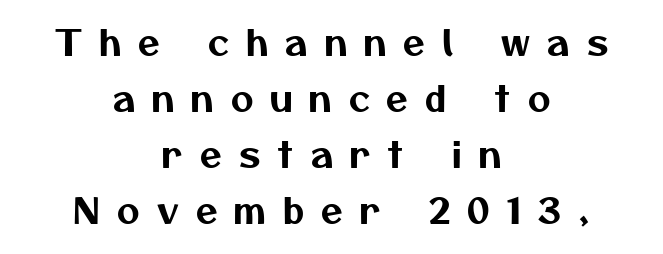
{"serif": "no", "width": "normal", "stroke_contrast": "medium", "x_height": "medium", "monospaced": "no", "underline": "no", "align": "center", "line_spacing": "normal", "line_spacing_ratio": 1.6, "letter_spacing": "wide", "letter_spacing_em": 0.49, "glyph_px": 35}
